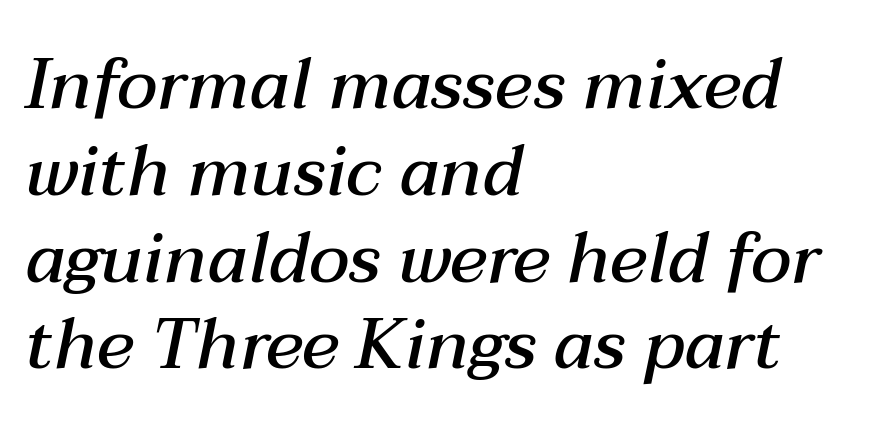
Q: Is the text bold? A: Semi-bold.
Q: Is the text italic (slanted)? A: Yes, it leans right by about 12 degrees.
Q: Is the text underlined? A: No.
Q: How is the paragraph aligned? A: Left-aligned.
Q: Is the spacing between letters normal or unusually wide? A: Normal.
Q: Width (condensed, normal, or wide)? A: Normal.
Q: Stroke contrast? A: Medium.
Q: x-height? A: Medium.
Q: Monospaced? A: No.
